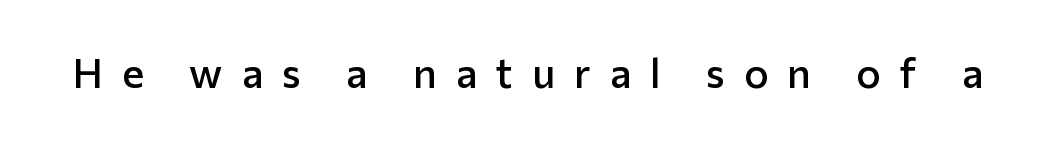
{"serif": "no", "italic": "no", "bold": "semi", "weight": "semibold", "width": "normal", "stroke_contrast": "low", "x_height": "medium", "monospaced": "no", "underline": "no", "letter_spacing": "wide", "letter_spacing_em": 0.46, "glyph_px": 41}
